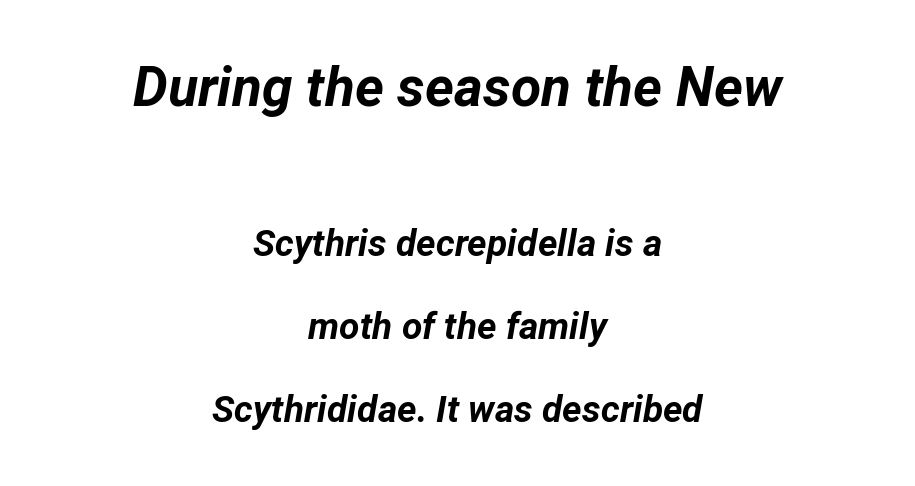
Lines of text with bare space underneath. Leading is clearly above the norm, producing a sparse column. The letters are bold, with thick, heavy strokes. Where is the straight margin? There isn't one; the lines are centered.
